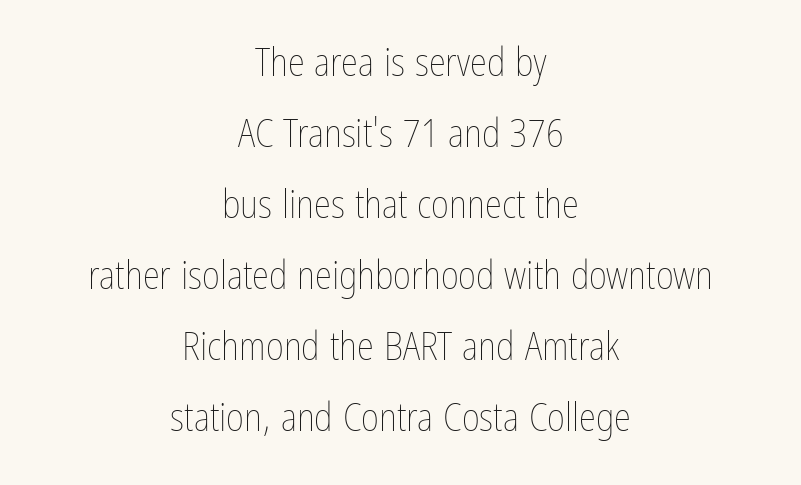
The image shows 39 px thin, condensed type, upright; set centered, line spacing 1.82x, normal letter spacing, not underlined; low stroke contrast and a medium x-height.
